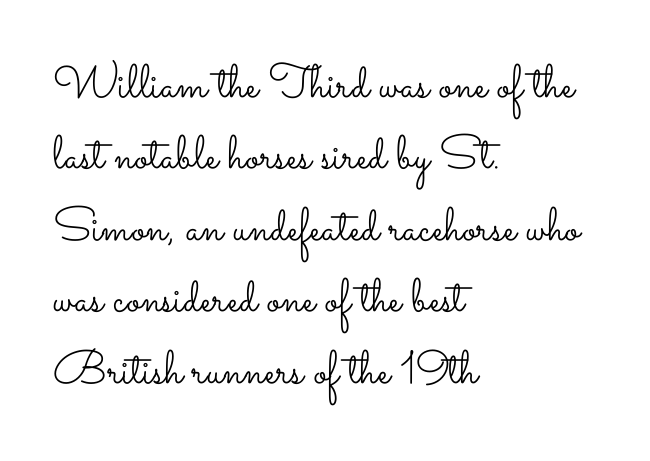
Q: Is the text bold? A: No.
Q: Is the text italic (slanted)? A: Yes.
Q: Is the text underlined? A: No.
Q: How is the paragraph aligned? A: Left-aligned.
Q: Is the spacing between letters normal or unusually wide? A: Normal.
Q: Is the spacing between lines tight, normal or loose? A: Normal.
Q: Width (condensed, normal, or wide)? A: Wide.
Q: Stroke contrast? A: Low.
Q: x-height? A: Small.
Q: Monospaced? A: No.
